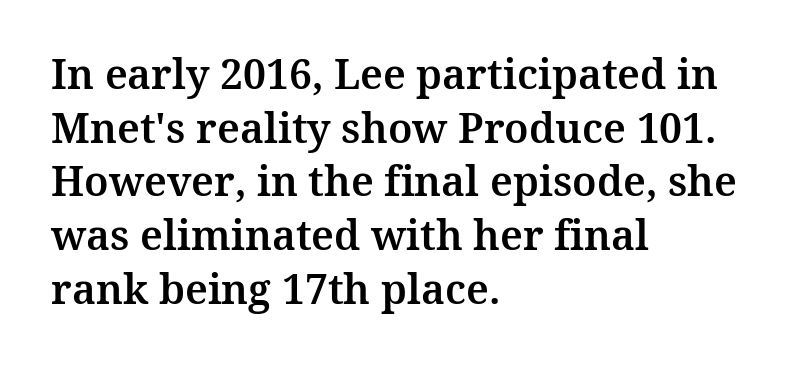
Q: Is the text italic (slanted)? A: No, it is upright.
Q: Is the typeface a serif or a sans-serif typeface? A: Serif.
Q: Is the text underlined? A: No.
Q: How is the paragraph aligned? A: Left-aligned.
Q: Is the spacing between letters normal or unusually wide? A: Normal.
Q: Is the spacing between lines tight, normal or loose? A: Normal.
Q: Width (condensed, normal, or wide)? A: Normal.
Q: Stroke contrast? A: Medium.
Q: x-height? A: Medium.
Q: Monospaced? A: No.
